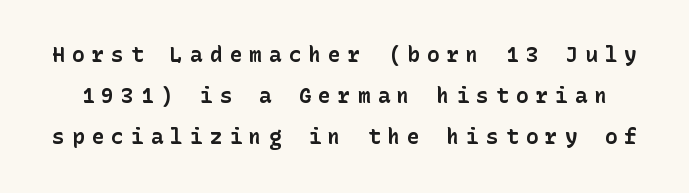
The image shows 21 px bold type, upright; set loose line spacing (1.96x), unusually wide letter spacing (+0.34 em), not underlined.
